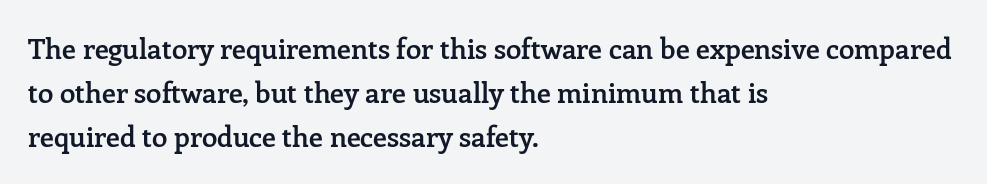
Q: Is the text bold? A: Semi-bold.
Q: Is the text italic (slanted)? A: No, it is upright.
Q: Is the typeface a serif or a sans-serif typeface? A: Serif.
Q: Is the text underlined? A: No.
Q: How is the paragraph aligned? A: Left-aligned.
Q: Is the spacing between letters normal or unusually wide? A: Normal.
Q: Is the spacing between lines tight, normal or loose? A: Normal.
Q: Width (condensed, normal, or wide)? A: Normal.
Q: Stroke contrast? A: Low.
Q: x-height? A: Medium.
Q: Monospaced? A: No.
